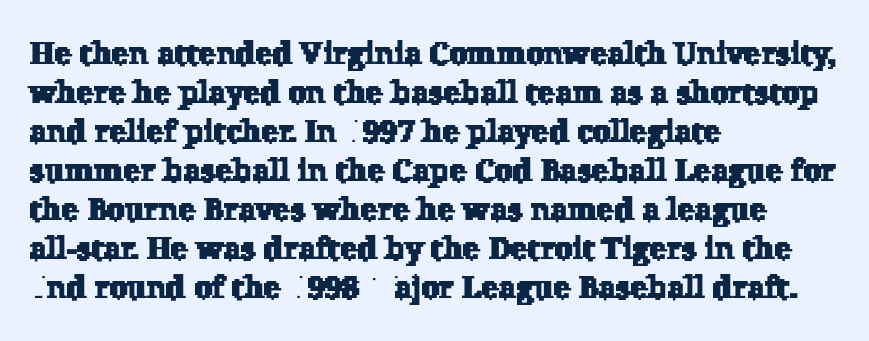
The image shows 32 px serif type; set left-aligned, line spacing 1.22x, normal letter spacing, not underlined; low stroke contrast and a medium x-height.
